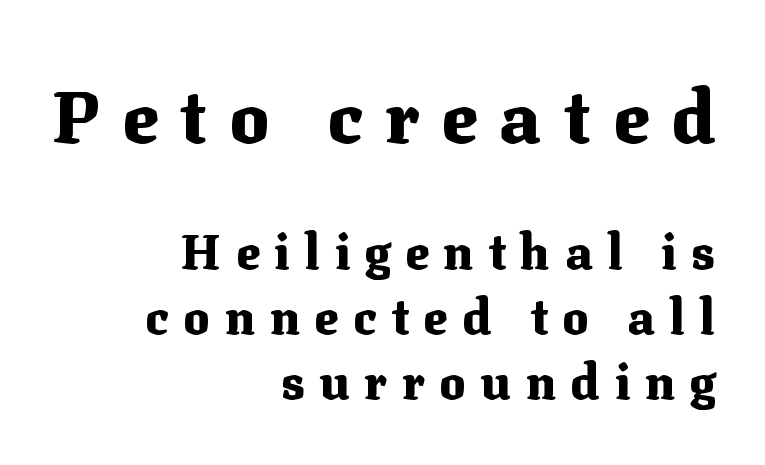
{"serif": "yes", "italic": "no", "bold": "yes", "weight": "heavy", "width": "normal", "stroke_contrast": "medium", "x_height": "medium", "monospaced": "no", "underline": "no", "align": "right", "line_spacing": "normal", "line_spacing_ratio": 1.33, "letter_spacing": "wide", "letter_spacing_em": 0.3, "larger_block": "first", "size_ratio": 1.51, "glyph_px": 74}
